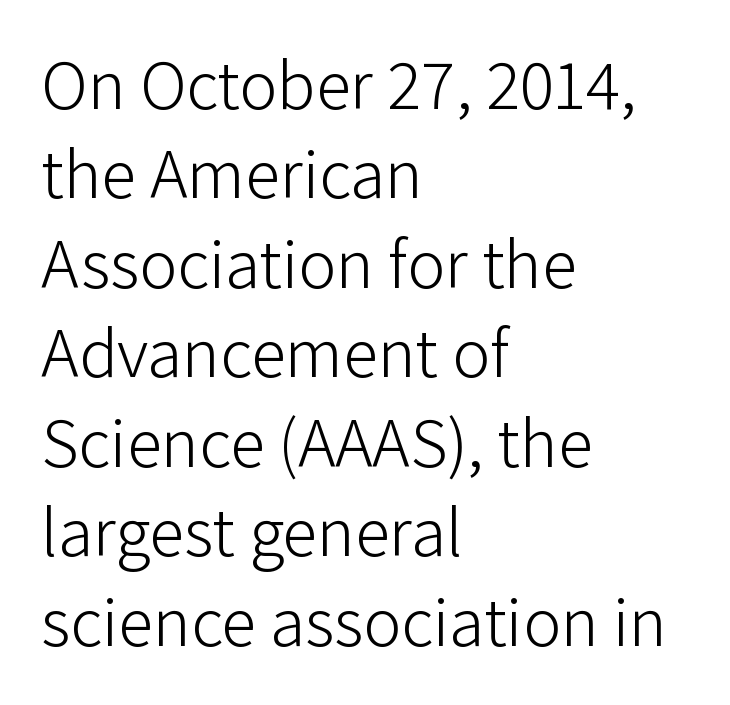
This sample uses an upright cut, with every glyph sitting square on the baseline. The passage shown is typed in a proportional face where columns would drift. This sample uses a sans-serif face. Type without underlining. All the whitespace from short lines collects on the right.
